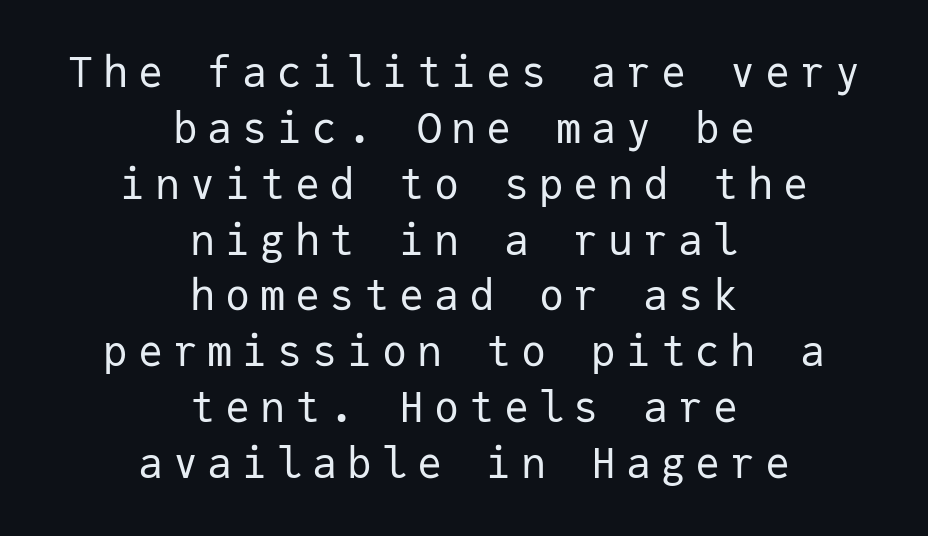
Q: Is the text bold? A: No.
Q: Is the text italic (slanted)? A: No, it is upright.
Q: Is the typeface a serif or a sans-serif typeface? A: Sans-serif.
Q: Is the text underlined? A: No.
Q: How is the paragraph aligned? A: Centered.
Q: Is the spacing between letters normal or unusually wide? A: Unusually wide.
Q: Is the spacing between lines tight, normal or loose? A: Normal.
Q: Width (condensed, normal, or wide)? A: Normal.
Q: Stroke contrast? A: Low.
Q: x-height? A: Medium.
Q: Monospaced? A: Yes.
